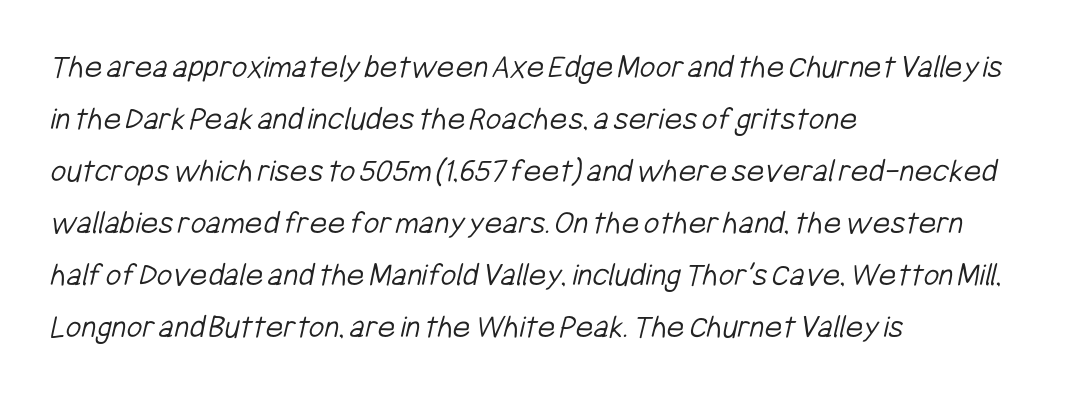
The image shows 34 px light, condensed sans-serif type; set left-aligned, normal line spacing (1.53x), normal letter spacing, not underlined; low stroke contrast and a medium x-height.
